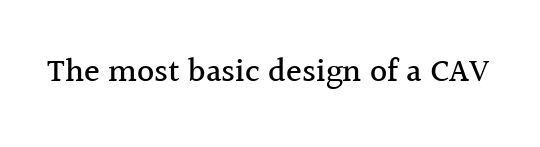
Q: Is the text italic (slanted)? A: No, it is upright.
Q: Is the typeface a serif or a sans-serif typeface? A: Serif.
Q: Is the text underlined? A: No.
Q: Is the spacing between letters normal or unusually wide? A: Normal.
Q: Width (condensed, normal, or wide)? A: Normal.
Q: x-height? A: Medium.
Q: Monospaced? A: No.
